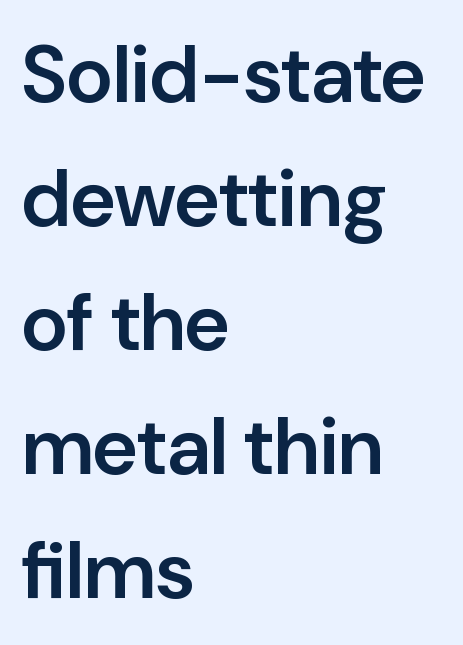
The image shows 80 px semibold sans-serif type, upright; set left-aligned, normal line spacing (1.55x), normal letter spacing, not underlined; low stroke contrast and a medium x-height.
